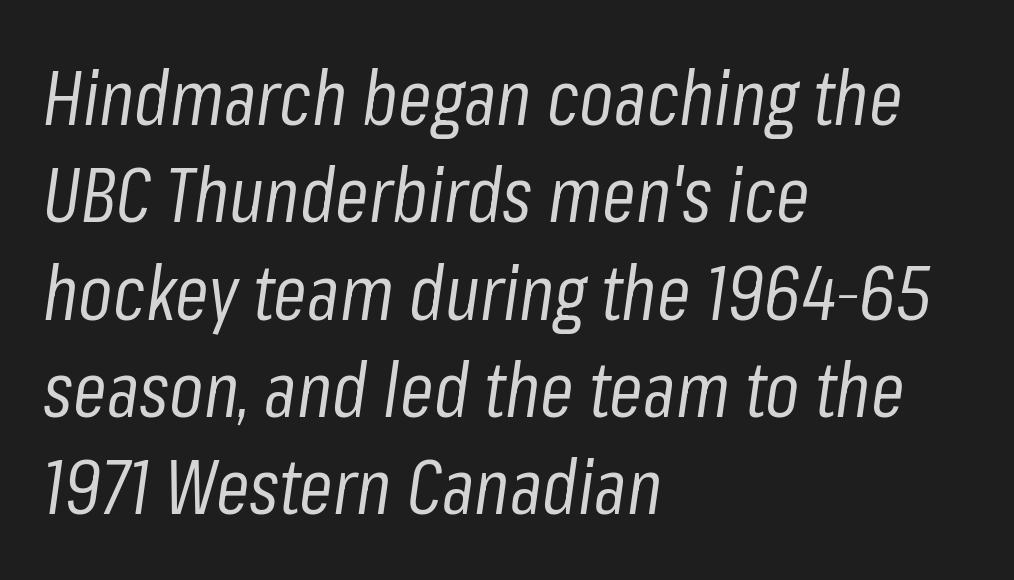
{"italic": "yes", "lean": "right", "slant_degrees": 8, "bold": "no", "weight": "regular", "width": "condensed", "stroke_contrast": "low", "x_height": "medium", "monospaced": "no", "underline": "no", "align": "left", "line_spacing": "normal", "line_spacing_ratio": 1.28, "letter_spacing": "normal", "letter_spacing_em": 0.0, "glyph_px": 76}
